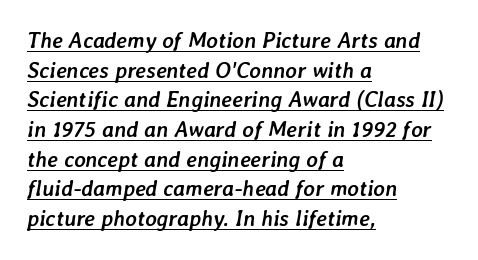
Q: Is the text bold? A: Yes.
Q: Is the text italic (slanted)? A: Yes, it leans right by about 7 degrees.
Q: Is the text underlined? A: Yes.
Q: How is the paragraph aligned? A: Left-aligned.
Q: Is the spacing between letters normal or unusually wide? A: Normal.
Q: Is the spacing between lines tight, normal or loose? A: Normal.
